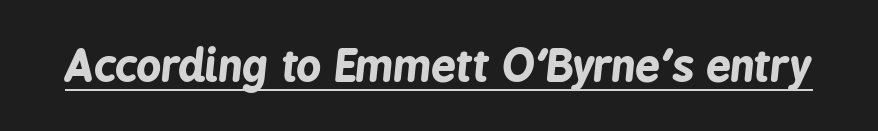
Notice how thick the strokes are: this is what a full bold looks like. Here the glyphs are tracked normally, forming tight word shapes. Think of a printed novel: that variable character pitch is what you see here. Glance below the letters and you will spot a drawn line. Is the type slanted? Yes — the strokes lean at a clear angle.
